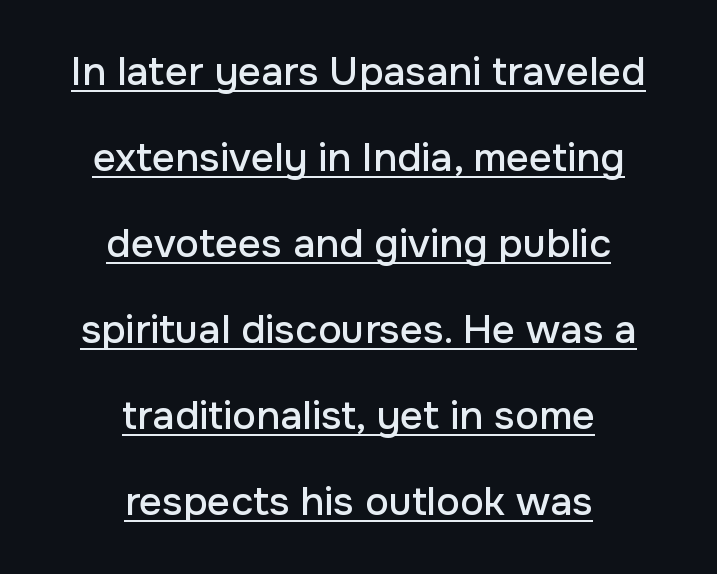
{"serif": "no", "italic": "no", "width": "normal", "stroke_contrast": "low", "x_height": "medium", "monospaced": "no", "underline": "yes", "align": "center", "line_spacing": "loose", "line_spacing_ratio": 2.15, "letter_spacing": "normal", "letter_spacing_em": 0.0, "glyph_px": 40}
